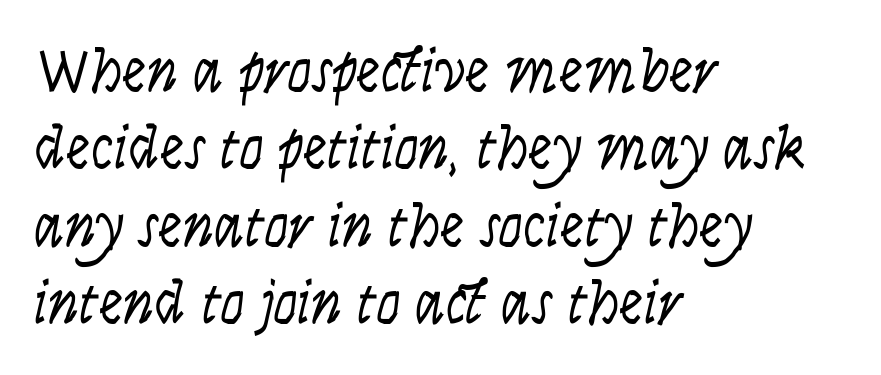
Stroke terminals: plain, sans-serif. Glance below the letters and you will spot only blank space. Line spacing here is normal.
